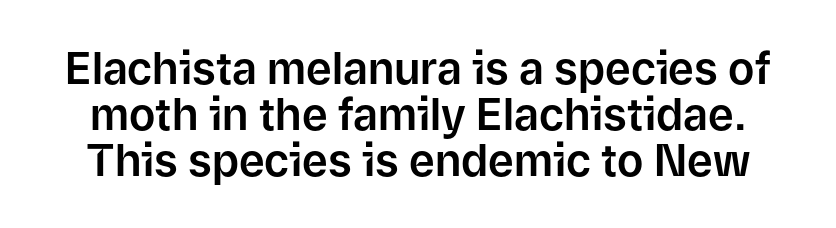
Q: Is the text italic (slanted)? A: No, it is upright.
Q: Is the typeface a serif or a sans-serif typeface? A: Sans-serif.
Q: Is the text underlined? A: No.
Q: Is the spacing between letters normal or unusually wide? A: Normal.
Q: Is the spacing between lines tight, normal or loose? A: Tight.
Q: Width (condensed, normal, or wide)? A: Normal.
Q: Stroke contrast? A: Low.
Q: x-height? A: Medium.
Q: Monospaced? A: No.
